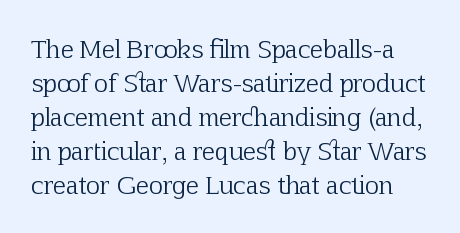
Q: Is the text bold? A: No.
Q: Is the text italic (slanted)? A: No, it is upright.
Q: Is the text underlined? A: No.
Q: Is the spacing between letters normal or unusually wide? A: Normal.
Q: Is the spacing between lines tight, normal or loose? A: Normal.
